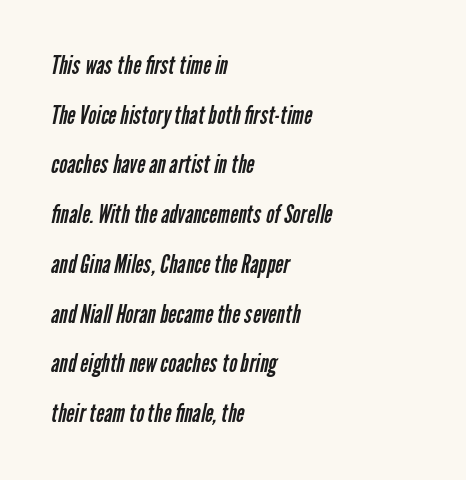
Nobody touched the tracking dial on this one. Bare-footed words on every line. If you measured baseline to baseline, you'd find a long distance. Is the block centered? No — it sits flush against the left margin. A quiet, ordinary-to-light weight characterises the typeface.
